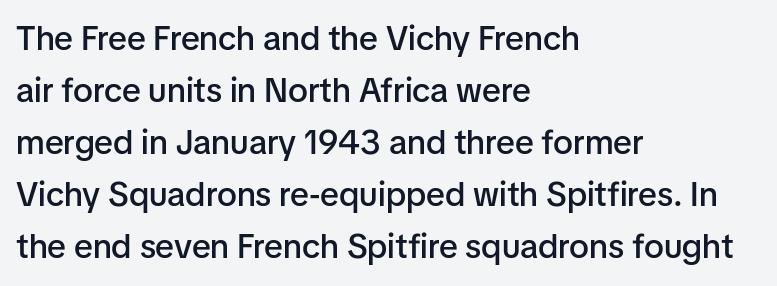
{"serif": "no", "italic": "no", "bold": "semi", "weight": "semibold", "width": "normal", "stroke_contrast": "low", "x_height": "medium", "monospaced": "no", "underline": "no", "align": "left", "line_spacing": "normal", "line_spacing_ratio": 1.53, "letter_spacing": "normal", "letter_spacing_em": 0.0, "glyph_px": 34}
